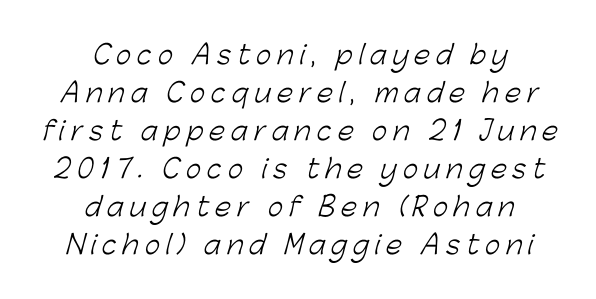
What's the leading like? Ordinary, nothing unusual. The font sits on the lighter half of the weight spectrum, regular included. Honestly, there is no underline to notice here at all. Words appear elongated and porous because spacing is wide.
